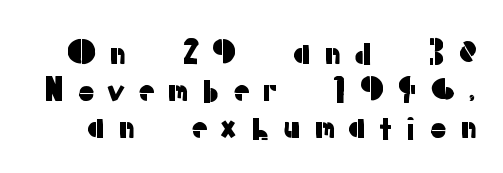
Q: Is the text italic (slanted)? A: No, it is upright.
Q: Is the typeface a serif or a sans-serif typeface? A: Sans-serif.
Q: Is the text underlined? A: No.
Q: Is the spacing between letters normal or unusually wide? A: Unusually wide.
Q: Width (condensed, normal, or wide)? A: Normal.
Q: Stroke contrast? A: Low.
Q: x-height? A: Medium.
Q: Monospaced? A: No.
